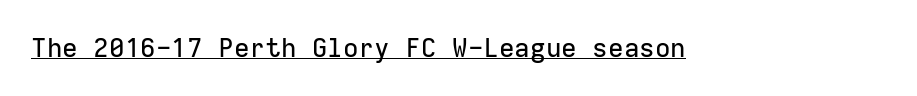
Posture: vertical. Is the letter spacing exaggerated? No — it looks like the ordinary default. These characters rest on top of a visible drawn line.
